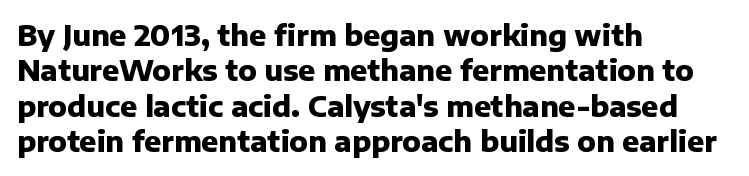
The image shows 28 px heavy sans-serif type, upright; set left-aligned, normal line spacing (1.26x), normal letter spacing, not underlined; low stroke contrast and a medium x-height.
